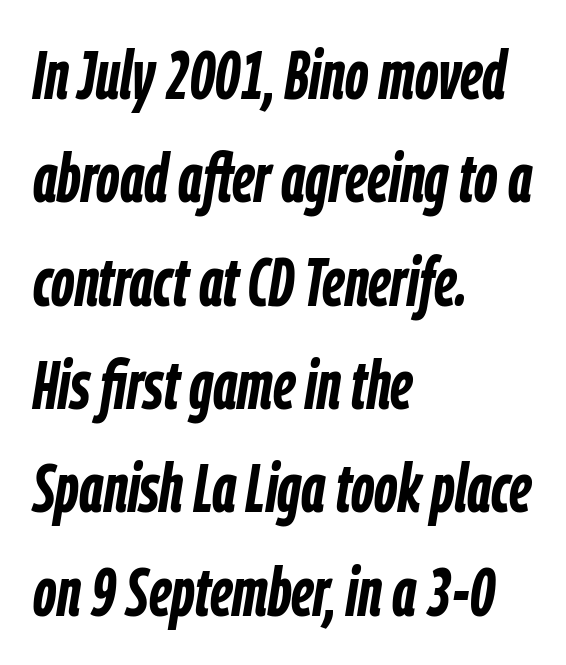
{"italic": "yes", "lean": "right", "slant_degrees": 9, "bold": "yes", "weight": "semibold", "width": "condensed", "stroke_contrast": "low", "x_height": "medium", "monospaced": "no", "underline": "no", "align": "left", "line_spacing": "normal", "line_spacing_ratio": 1.52, "letter_spacing": "normal", "letter_spacing_em": 0.0, "glyph_px": 68}
